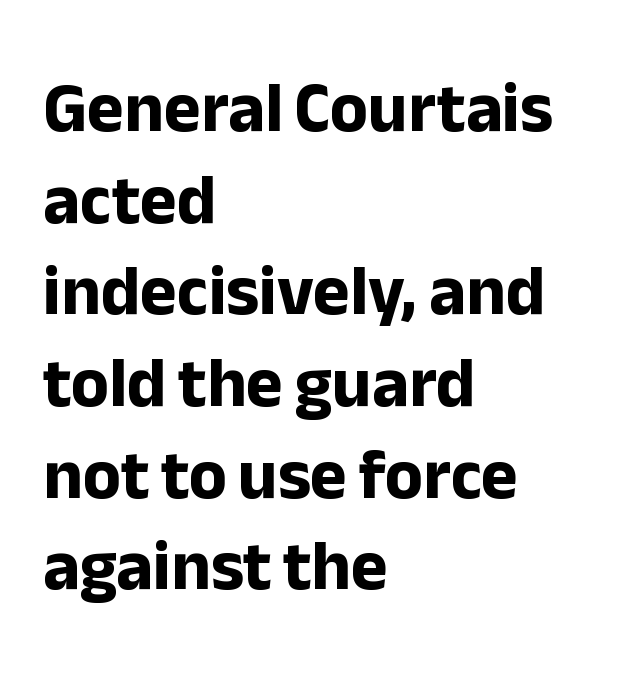
The image shows 70 px bold sans-serif type, upright; set left-aligned, normal line spacing (1.31x), normal letter spacing, not underlined; low stroke contrast and a medium x-height.
